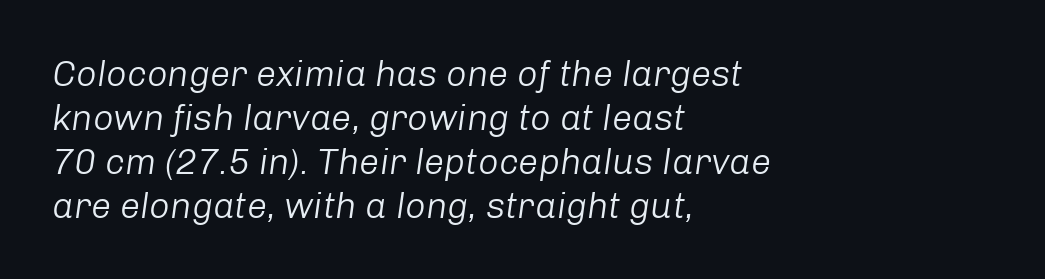
The image shows 36 px light type, italic (leaning right); set left-aligned, line spacing 1.22x, normal letter spacing, not underlined; low stroke contrast and a medium x-height.
